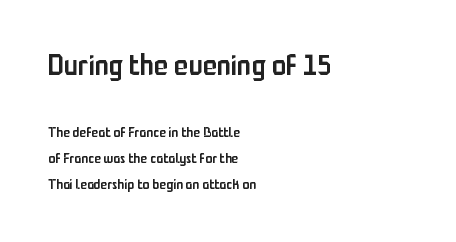
Q: Is the text bold? A: Semi-bold.
Q: Is the text italic (slanted)? A: No, it is upright.
Q: Is the typeface a serif or a sans-serif typeface? A: Sans-serif.
Q: Is the text underlined? A: No.
Q: How is the paragraph aligned? A: Left-aligned.
Q: Is the spacing between letters normal or unusually wide? A: Normal.
Q: Which block of text is set in a larger size, the first (top) or the second (bottom)? A: The first (top) one.
Q: Width (condensed, normal, or wide)? A: Condensed.
Q: Stroke contrast? A: Low.
Q: x-height? A: Medium.
Q: Monospaced? A: No.
